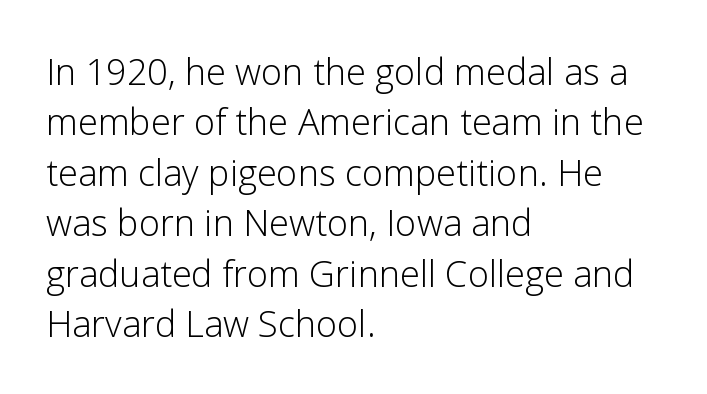
The image shows 36 px light sans-serif type, upright; set left-aligned, normal line spacing (1.4x), normal letter spacing, not underlined; low stroke contrast and a medium x-height.
